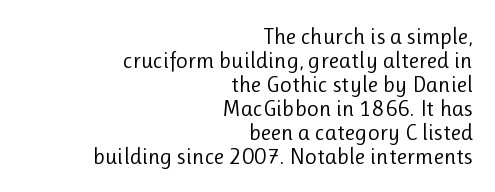
{"italic": "no", "bold": "no", "underline": "no", "align": "right", "line_spacing": "tight", "line_spacing_ratio": 1.04, "letter_spacing": "normal", "letter_spacing_em": 0.0, "glyph_px": 23}
